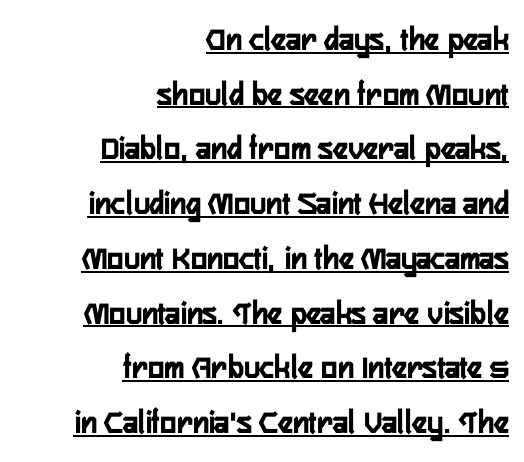
Q: Is the text bold? A: Yes.
Q: Is the text italic (slanted)? A: No, it is upright.
Q: Is the typeface a serif or a sans-serif typeface? A: Sans-serif.
Q: Is the text underlined? A: Yes.
Q: How is the paragraph aligned? A: Right-aligned.
Q: Is the spacing between letters normal or unusually wide? A: Normal.
Q: Is the spacing between lines tight, normal or loose? A: Normal.
Q: Width (condensed, normal, or wide)? A: Condensed.
Q: Stroke contrast? A: Low.
Q: x-height? A: Medium.
Q: Monospaced? A: No.
